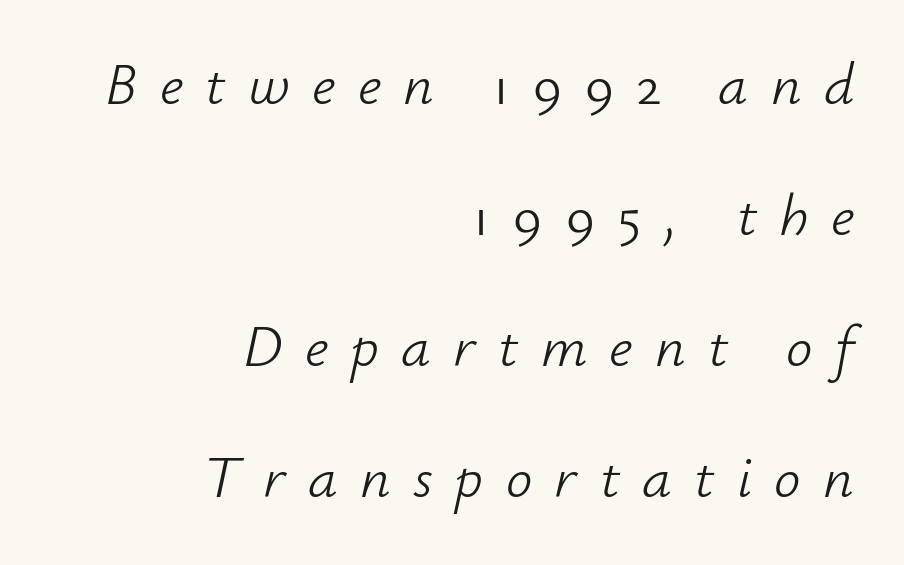
Q: Is the text bold? A: No.
Q: Is the text italic (slanted)? A: Yes, it leans right by about 12 degrees.
Q: Is the text underlined? A: No.
Q: How is the paragraph aligned? A: Right-aligned.
Q: Is the spacing between letters normal or unusually wide? A: Unusually wide.
Q: Is the spacing between lines tight, normal or loose? A: Loose.
Q: Width (condensed, normal, or wide)? A: Normal.
Q: Stroke contrast? A: Low.
Q: x-height? A: Small.
Q: Monospaced? A: No.
